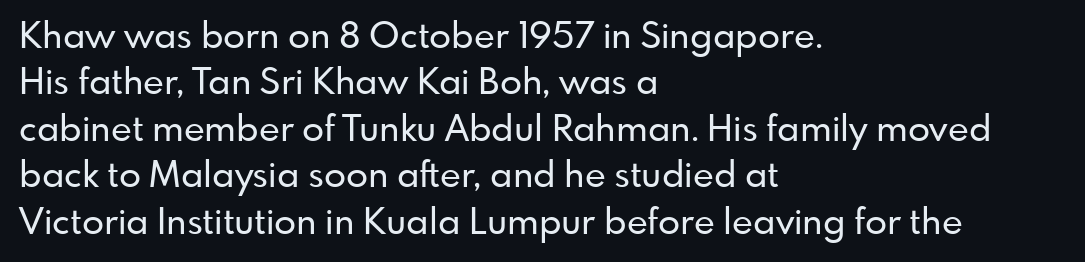
The image shows 36 px sans-serif type, upright; set left-aligned, normal line spacing (1.29x), normal letter spacing, not underlined; low stroke contrast and a small x-height.
